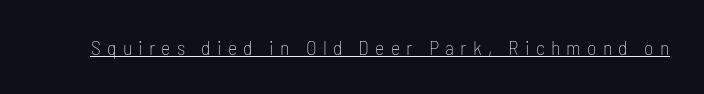
Is there any slant? The stems are plumb. The typesetter has applied underlining to the passage shown. Weight: in the light-to-regular range. A typesetter would call this heavily tracked-out type.
